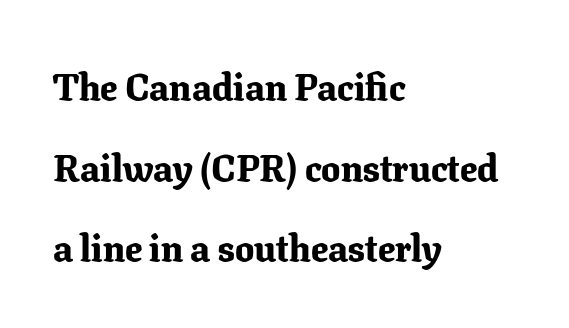
{"serif": "yes", "italic": "no", "bold": "yes", "weight": "bold", "width": "normal", "stroke_contrast": "low", "x_height": "medium", "monospaced": "no", "underline": "no", "align": "left", "line_spacing": "loose", "line_spacing_ratio": 2.12, "letter_spacing": "normal", "letter_spacing_em": 0.0, "glyph_px": 38}
